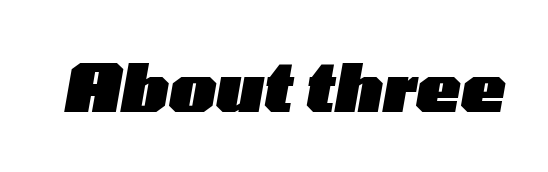
The image shows 66 px heavy, wide type, italic (leaning right); set normal letter spacing, not underlined; low stroke contrast and a medium x-height.
